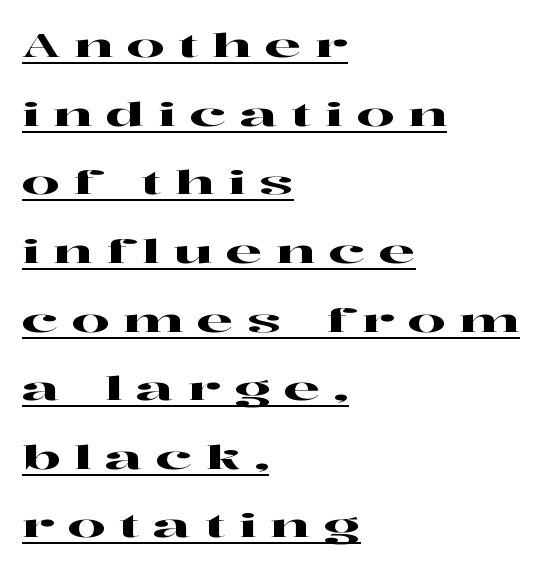
The image shows 33 px wide serif type, upright; set left-aligned, loose line spacing (2.08x), unusually wide letter spacing (+0.41 em), underlined; high stroke contrast and a medium x-height.
